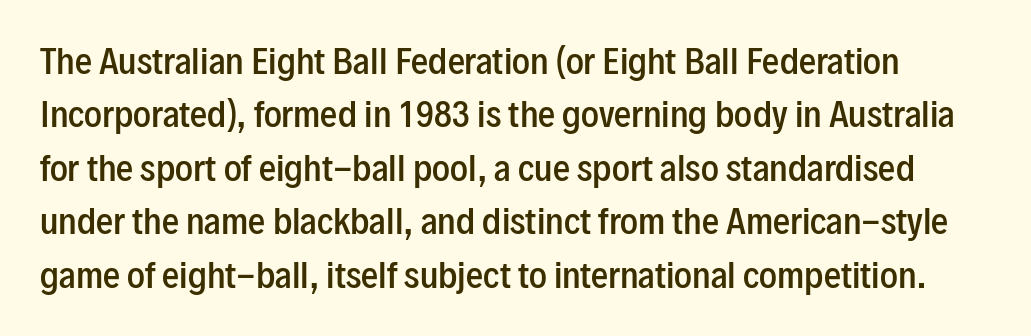
{"serif": "no", "italic": "no", "bold": "semi", "weight": "semibold", "width": "condensed", "stroke_contrast": "low", "x_height": "medium", "monospaced": "no", "underline": "no", "line_spacing": "normal", "line_spacing_ratio": 1.57, "letter_spacing": "normal", "letter_spacing_em": 0.0, "glyph_px": 34}
